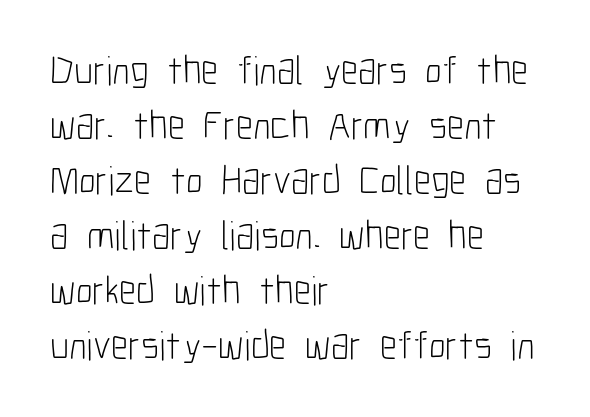
Q: Is the text bold? A: No.
Q: Is the text italic (slanted)? A: No, it is upright.
Q: Is the typeface a serif or a sans-serif typeface? A: Sans-serif.
Q: Is the text underlined? A: No.
Q: How is the paragraph aligned? A: Left-aligned.
Q: Is the spacing between letters normal or unusually wide? A: Normal.
Q: Is the spacing between lines tight, normal or loose? A: Normal.
Q: Width (condensed, normal, or wide)? A: Condensed.
Q: Stroke contrast? A: Low.
Q: x-height? A: Medium.
Q: Monospaced? A: No.
